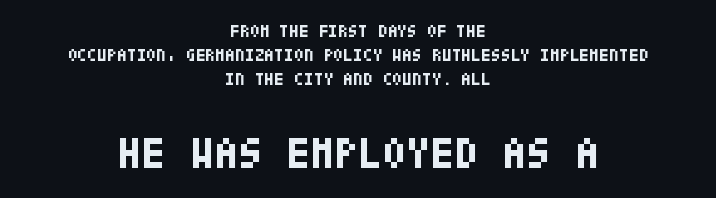
The image shows 44 px bold, condensed sans-serif type, upright; set centered, normal line spacing (1.32x), normal letter spacing, not underlined; the second (bottom) block is 2.44x larger; low stroke contrast and a large x-height.
